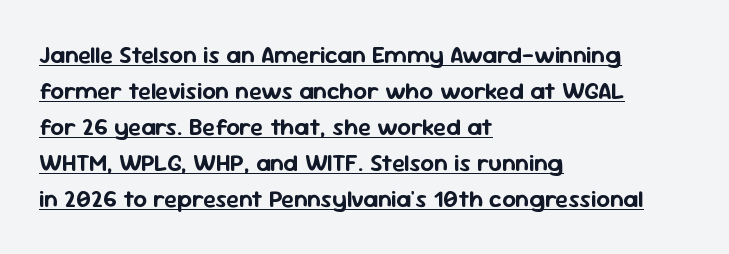
Which margin do the lines hug? The left one — the right edge is uneven. The lettering is marked with a stroke running underneath it. Leading matches the norm, producing a regular column. Caption: standard tracking, unaltered. This is the regular roman posture of the typeface.
